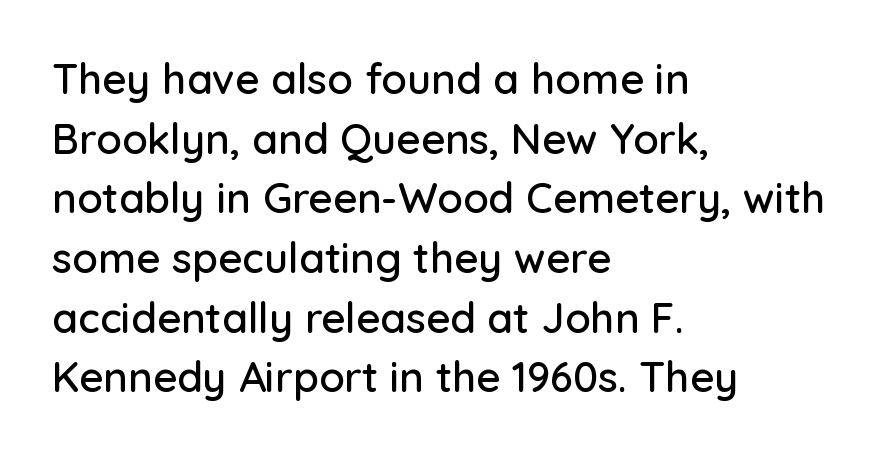
The image shows 42 px sans-serif type, upright; set left-aligned, normal line spacing (1.42x), normal letter spacing, not underlined; low stroke contrast and a medium x-height.
